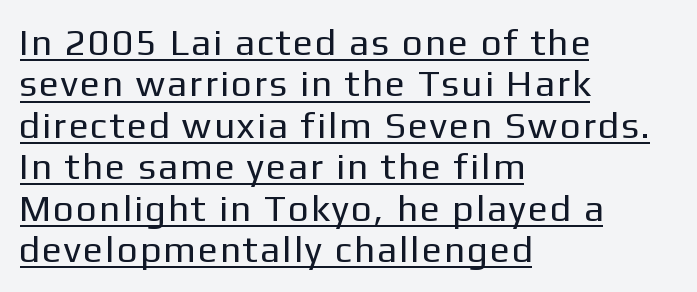
The letters look calm and open, with moderate or lighter stems. Where is the straight margin? On the left. Spacing verdict: proportional, widths tailored to each character. Typographically, this falls in the sans-serif category.
